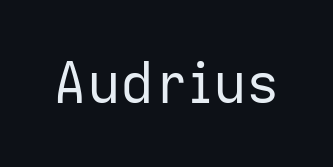
Q: Is the text bold? A: No.
Q: Is the text italic (slanted)? A: No, it is upright.
Q: Is the typeface a serif or a sans-serif typeface? A: Sans-serif.
Q: Is the text underlined? A: No.
Q: Is the spacing between letters normal or unusually wide? A: Normal.
Q: Width (condensed, normal, or wide)? A: Normal.
Q: Stroke contrast? A: Low.
Q: x-height? A: Medium.
Q: Monospaced? A: No.
